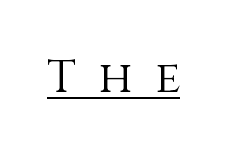
{"italic": "no", "bold": "no", "weight": "light", "width": "normal", "stroke_contrast": "medium", "x_height": "large", "monospaced": "no", "underline": "yes", "letter_spacing": "wide", "letter_spacing_em": 0.49, "glyph_px": 46}
